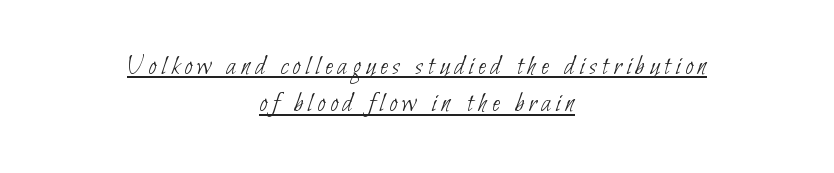
Q: Is the text bold? A: No.
Q: Is the typeface a serif or a sans-serif typeface? A: Sans-serif.
Q: Is the text underlined? A: Yes.
Q: How is the paragraph aligned? A: Centered.
Q: Is the spacing between lines tight, normal or loose? A: Normal.
Q: Width (condensed, normal, or wide)? A: Condensed.
Q: Stroke contrast? A: Low.
Q: x-height? A: Small.
Q: Monospaced? A: No.
